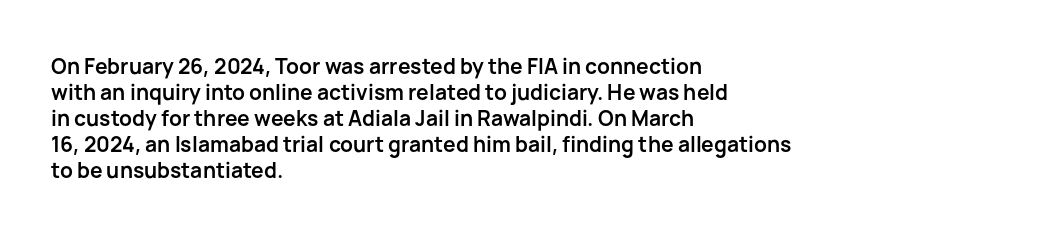
Q: Is the text bold? A: Yes.
Q: Is the text italic (slanted)? A: No, it is upright.
Q: Is the text underlined? A: No.
Q: How is the paragraph aligned? A: Left-aligned.
Q: Is the spacing between letters normal or unusually wide? A: Normal.
